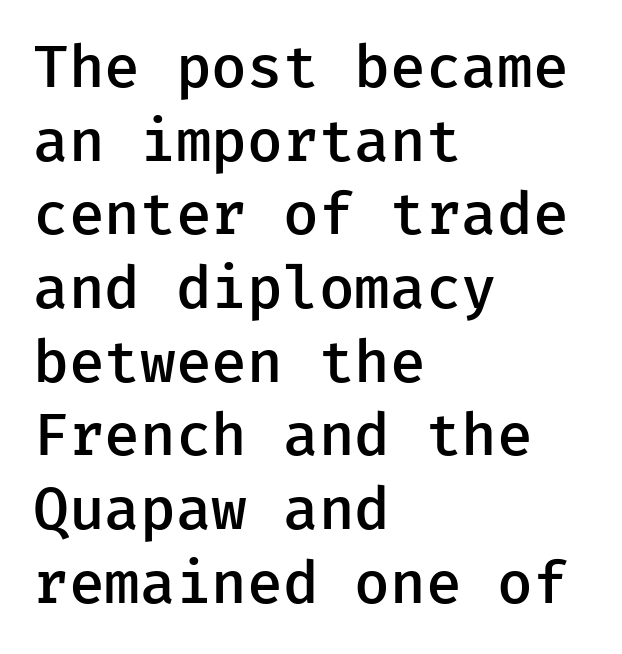
Typographic density is moderately raised because the face is semibold. It's the straight-up-and-down kind of type. One glance says typical: line gaps are just what's usual. Serif or sans? Sans — the stroke terminals are bare.
